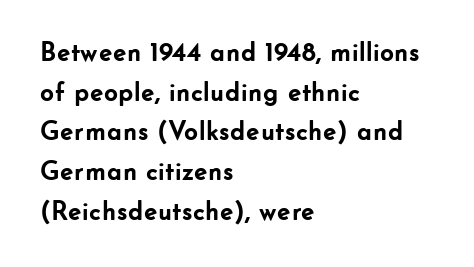
The image shows 27 px bold type, upright; set left-aligned, normal line spacing (1.47x), normal letter spacing, not underlined.
